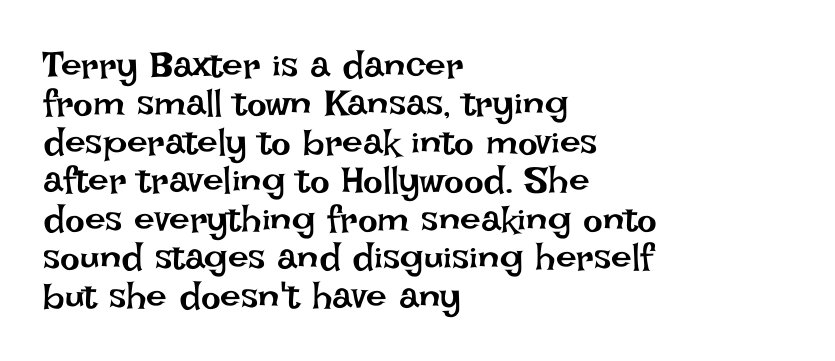
The image shows 37 px regular-weight type, upright; set left-aligned, tight line spacing (1.04x), normal letter spacing, not underlined; low stroke contrast and a large x-height.
